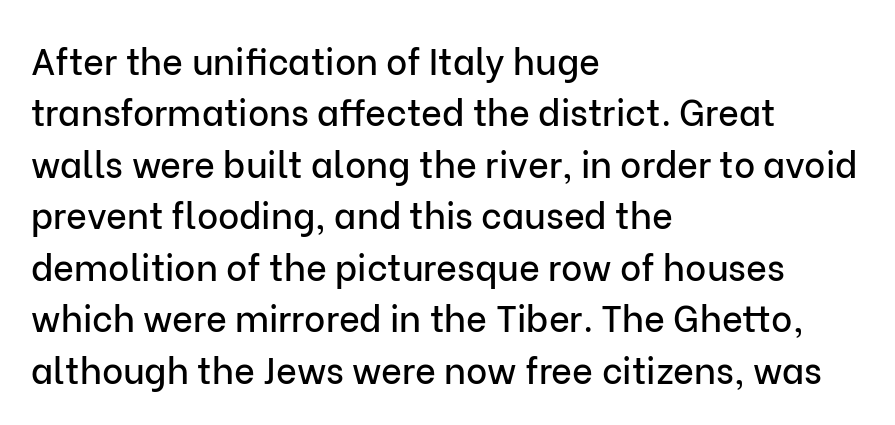
The image shows 36 px sans-serif type, upright; set left-aligned, normal line spacing (1.43x), normal letter spacing, not underlined; low stroke contrast and a medium x-height.
